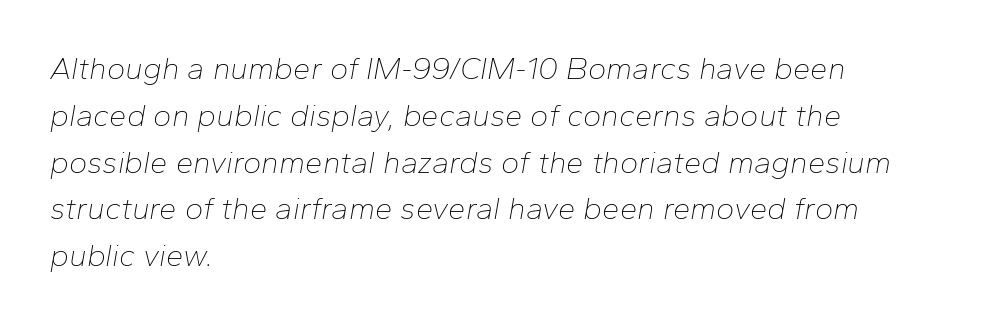
{"italic": "yes", "lean": "right", "slant_degrees": 10, "bold": "no", "weight": "thin", "width": "normal", "stroke_contrast": "low", "x_height": "medium", "monospaced": "no", "underline": "no", "align": "left", "line_spacing": "normal", "line_spacing_ratio": 1.51, "letter_spacing": "normal", "letter_spacing_em": 0.0, "glyph_px": 31}
